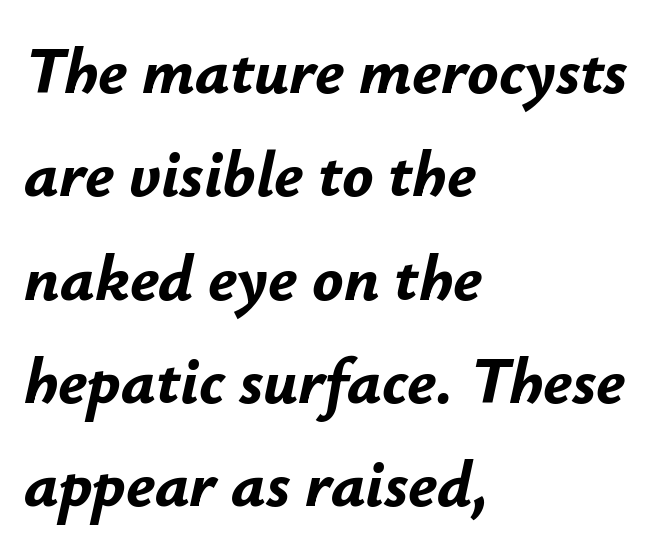
The zone under the glyphs is completely vacant. Character widths vary here, with narrow letters taking less room than wide ones. Looking at the ascenders, they clearly lean. In CSS terms this would be text-align: left.
